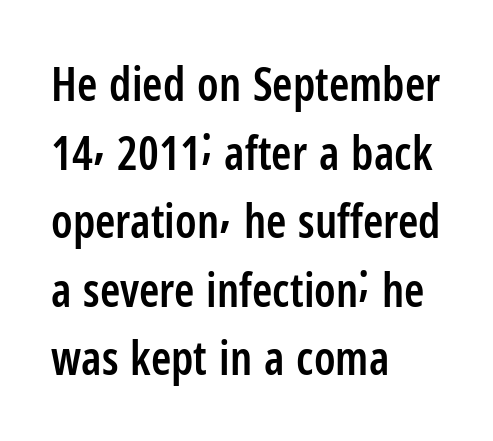
Q: Is the text bold? A: Semi-bold.
Q: Is the text italic (slanted)? A: No, it is upright.
Q: Is the typeface a serif or a sans-serif typeface? A: Sans-serif.
Q: Is the text underlined? A: No.
Q: How is the paragraph aligned? A: Left-aligned.
Q: Is the spacing between letters normal or unusually wide? A: Normal.
Q: Is the spacing between lines tight, normal or loose? A: Normal.
Q: Width (condensed, normal, or wide)? A: Condensed.
Q: Stroke contrast? A: Low.
Q: x-height? A: Medium.
Q: Monospaced? A: No.
